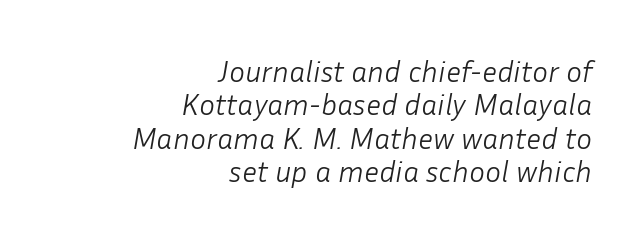
The image shows 30 px light type, italic (leaning right); set right-aligned, tight line spacing (1.11x), normal letter spacing, not underlined; low stroke contrast and a medium x-height.
